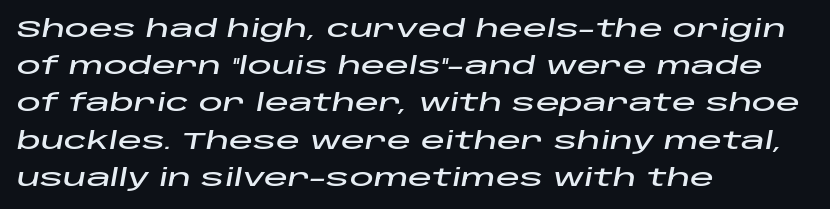
The image shows 24 px text type, italic (leaning right); set left-aligned, normal line spacing (1.55x), normal letter spacing, not underlined.
